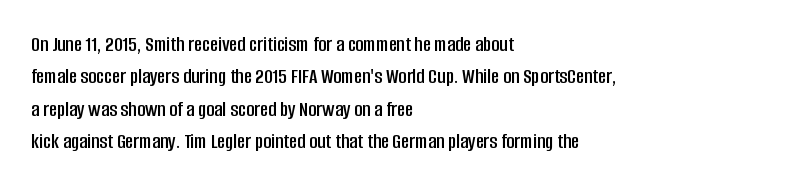
Q: Is the text italic (slanted)? A: No, it is upright.
Q: Is the text underlined? A: No.
Q: How is the paragraph aligned? A: Left-aligned.
Q: Is the spacing between letters normal or unusually wide? A: Normal.
Q: Is the spacing between lines tight, normal or loose? A: Normal.
